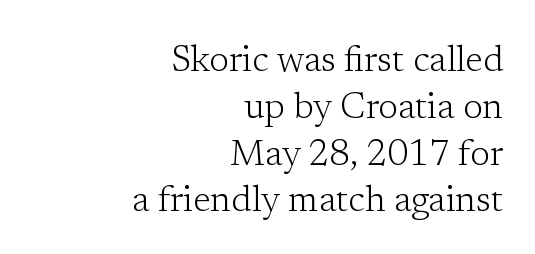
Q: Is the text bold? A: No.
Q: Is the text italic (slanted)? A: No, it is upright.
Q: Is the typeface a serif or a sans-serif typeface? A: Serif.
Q: Is the text underlined? A: No.
Q: How is the paragraph aligned? A: Right-aligned.
Q: Is the spacing between letters normal or unusually wide? A: Normal.
Q: Is the spacing between lines tight, normal or loose? A: Normal.
Q: Width (condensed, normal, or wide)? A: Normal.
Q: Stroke contrast? A: Low.
Q: x-height? A: Medium.
Q: Monospaced? A: No.
